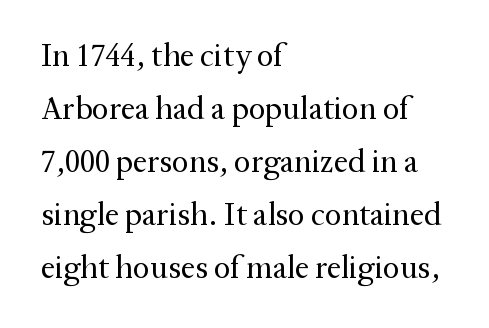
The image shows 32 px regular-weight serif type, upright; set left-aligned, normal line spacing (1.66x), normal letter spacing, not underlined; medium stroke contrast and a medium x-height.
